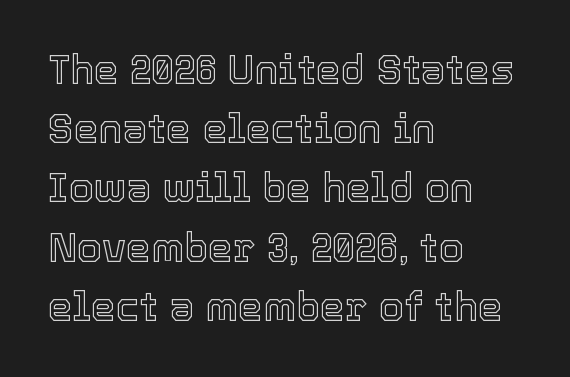
{"italic": "no", "width": "normal", "x_height": "medium", "monospaced": "no", "underline": "no", "align": "left", "line_spacing": "normal", "line_spacing_ratio": 1.48, "letter_spacing": "normal", "letter_spacing_em": 0.0, "glyph_px": 40}
